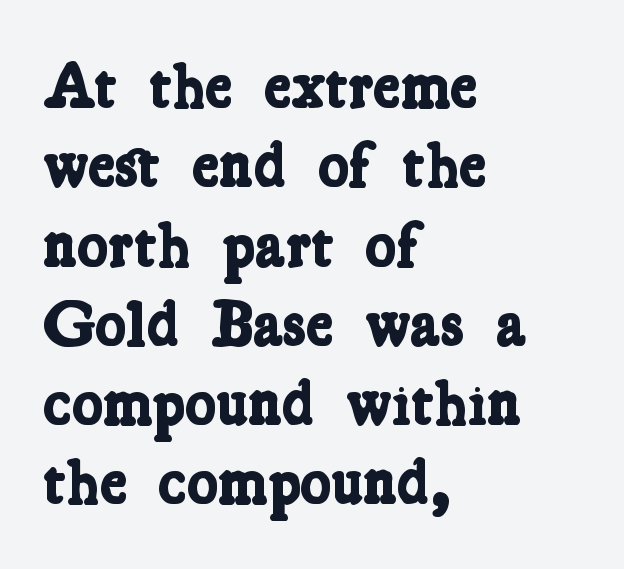
The strip under each line holds only bare page. Default kerning and tracking; the words read as compact shapes. One-word summary of the alignment: left. These lines are rendered in a variable-pitch font. Each letter's strokes conclude with small projecting serifs. In terms of weight, the rendering is a true, heavy bold.
